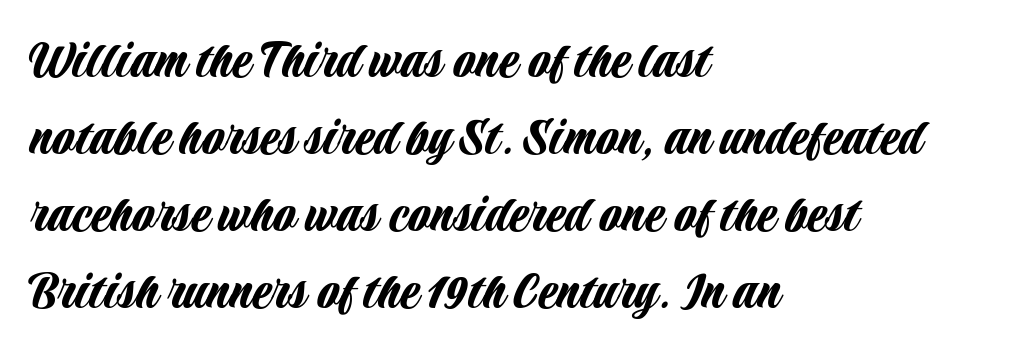
The image shows 57 px condensed sans-serif type; set left-aligned, normal line spacing (1.35x), normal letter spacing, not underlined; low stroke contrast and a large x-height.
